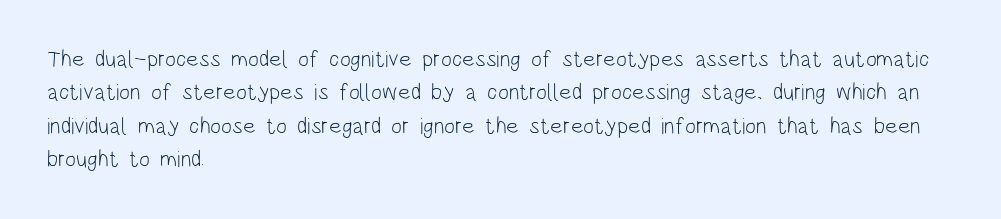
How would I describe the line gaps? Plain and ordinary. Just letters on the line, the space beneath them empty. Alignment: flush left. In terms of posture, this sample is upright.
